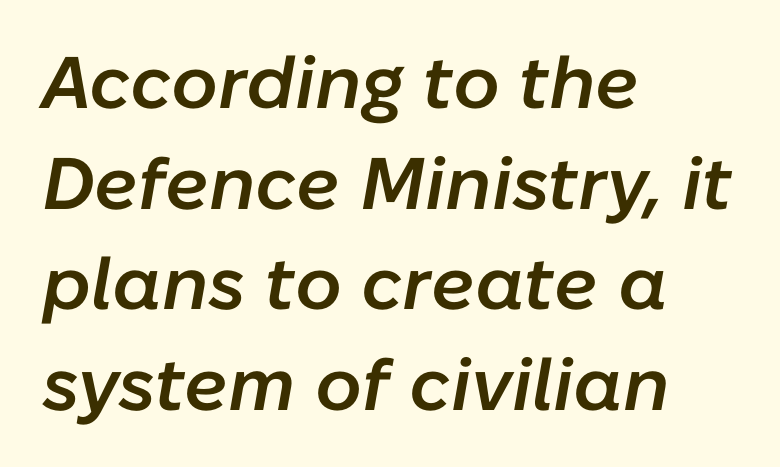
{"italic": "yes", "lean": "right", "slant_degrees": 10, "bold": "semi", "weight": "semibold", "width": "normal", "stroke_contrast": "low", "x_height": "medium", "monospaced": "no", "underline": "no", "align": "left", "line_spacing": "normal", "line_spacing_ratio": 1.38, "letter_spacing": "normal", "letter_spacing_em": 0.0, "glyph_px": 73}
